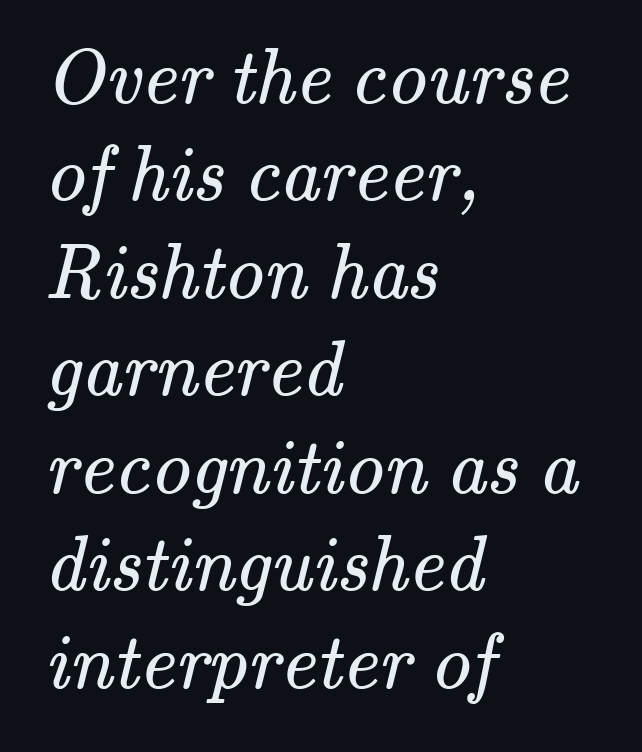
Letters have the restrained weight of plain body copy at most. The rag falls on the right side of this text block. The gaps between neighbouring characters are ordinary and unremarkable. The line-height multiplier appears to be the usual default. A bare baseline throughout the passage.
